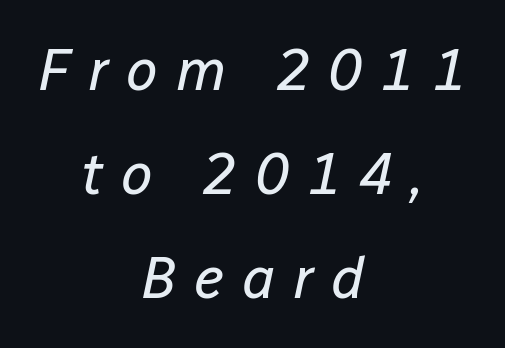
Style check: oblique. Anything drawn beneath the words? Only blank space. The face used here is proportionally spaced, like ordinary book or web type. Display-style spreading of the glyphs; the letterfit is very open. Unbolded letterforms with no extra heft.
